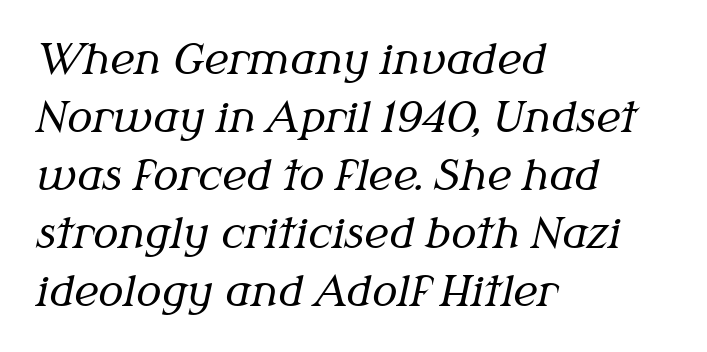
Q: Is the text bold? A: No.
Q: Is the text italic (slanted)? A: Yes, it leans right by about 12 degrees.
Q: Is the typeface a serif or a sans-serif typeface? A: Serif.
Q: Is the text underlined? A: No.
Q: How is the paragraph aligned? A: Left-aligned.
Q: Is the spacing between letters normal or unusually wide? A: Normal.
Q: Is the spacing between lines tight, normal or loose? A: Normal.
Q: Width (condensed, normal, or wide)? A: Normal.
Q: Stroke contrast? A: Medium.
Q: x-height? A: Medium.
Q: Monospaced? A: No.
